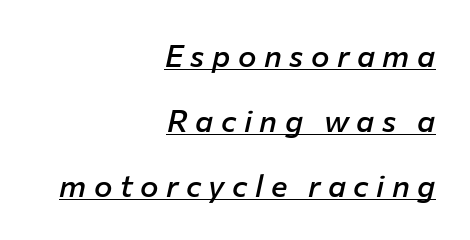
{"italic": "yes", "lean": "right", "slant_degrees": 12, "bold": "semi", "weight": "semibold", "width": "normal", "stroke_contrast": "low", "x_height": "medium", "monospaced": "no", "underline": "yes", "align": "right", "line_spacing": "loose", "line_spacing_ratio": 2.1, "letter_spacing": "wide", "letter_spacing_em": 0.24, "glyph_px": 31}
